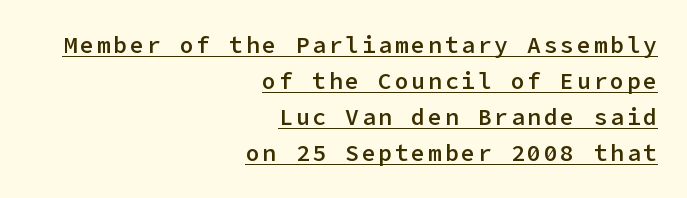
The rendered words wear a rule along their underside. Interline gaps are of average width in this sample. Notice the strokes are somewhat thickened but not fully heavy: this is a semibold. Vertical strokes here are truly vertical. Alignment: flush right.
